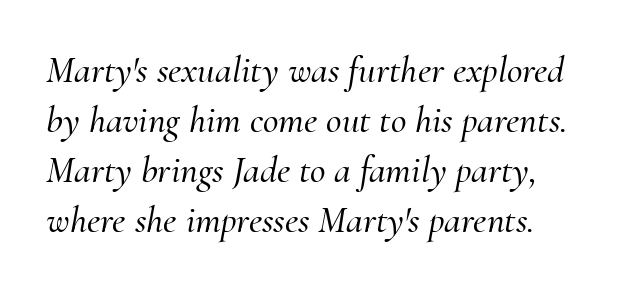
Q: Is the text italic (slanted)? A: Yes, it leans right by about 10 degrees.
Q: Is the typeface a serif or a sans-serif typeface? A: Serif.
Q: Is the text underlined? A: No.
Q: Is the spacing between letters normal or unusually wide? A: Normal.
Q: Is the spacing between lines tight, normal or loose? A: Normal.
Q: Width (condensed, normal, or wide)? A: Normal.
Q: Stroke contrast? A: Medium.
Q: x-height? A: Small.
Q: Monospaced? A: No.
